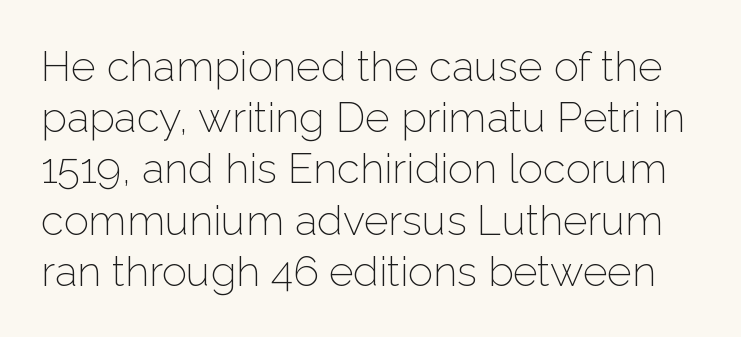
Short note: letters normally spaced. Examine the stroke ends and you'll find no serifs. The foot of each line stays bare and open. Nothing heavy about these letters — not bold at all. The type sits square on the baseline with zero lean. This sample has the flowing, uneven cadence of proportional lettering.
